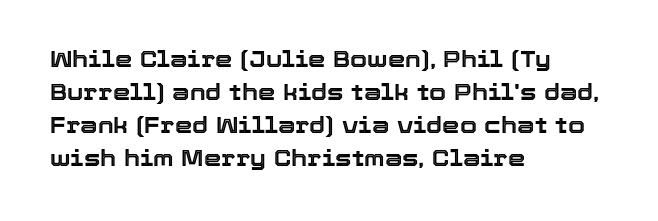
The image shows 22 px text type, upright; set left-aligned, normal line spacing (1.5x), normal letter spacing, not underlined.
